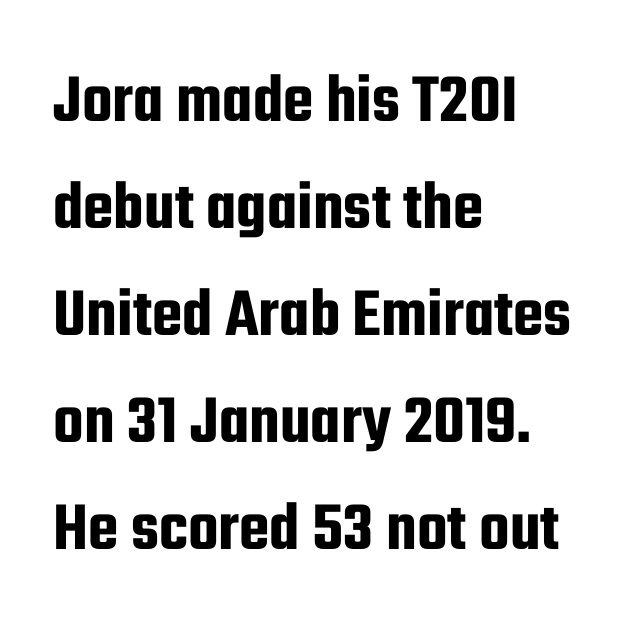
The image shows 70 px condensed sans-serif type, upright; set left-aligned, normal line spacing (1.53x), normal letter spacing, not underlined; low stroke contrast and a medium x-height.
